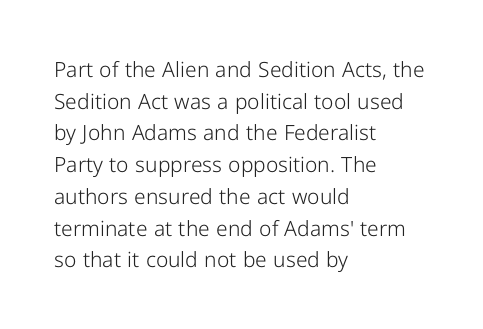
{"italic": "no", "bold": "no", "underline": "no", "align": "left", "line_spacing": "normal", "line_spacing_ratio": 1.51, "letter_spacing": "normal", "letter_spacing_em": 0.0, "glyph_px": 21}
